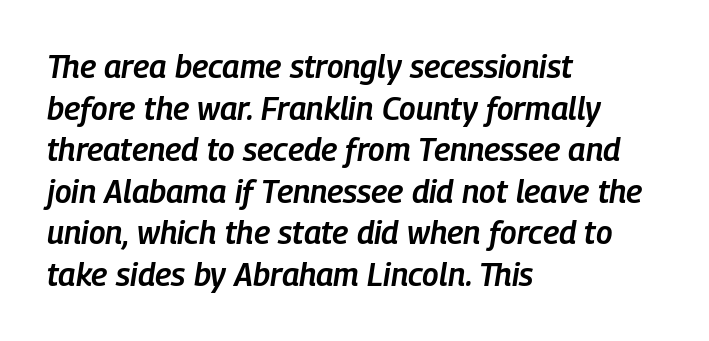
{"italic": "yes", "lean": "right", "slant_degrees": 9, "bold": "semi", "weight": "semibold", "width": "condensed", "stroke_contrast": "low", "x_height": "medium", "monospaced": "no", "underline": "no", "align": "left", "line_spacing": "normal", "line_spacing_ratio": 1.3, "letter_spacing": "normal", "letter_spacing_em": 0.0, "glyph_px": 32}
